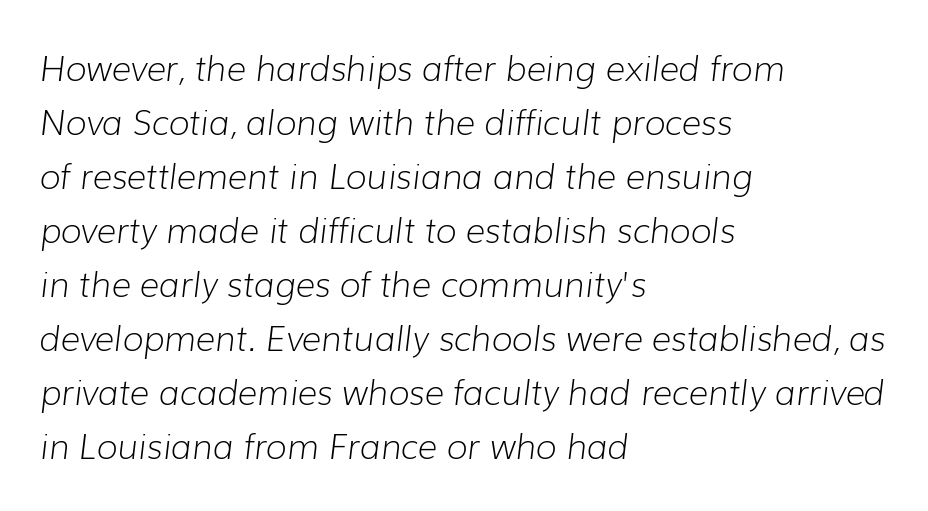
Compared with ordinary roman type, these characters are visibly tilted. Think of a printed novel: that variable character pitch is what you see here. Anything drawn beneath the words? Only blank space. Each new line begins a customary step beneath the previous one.
